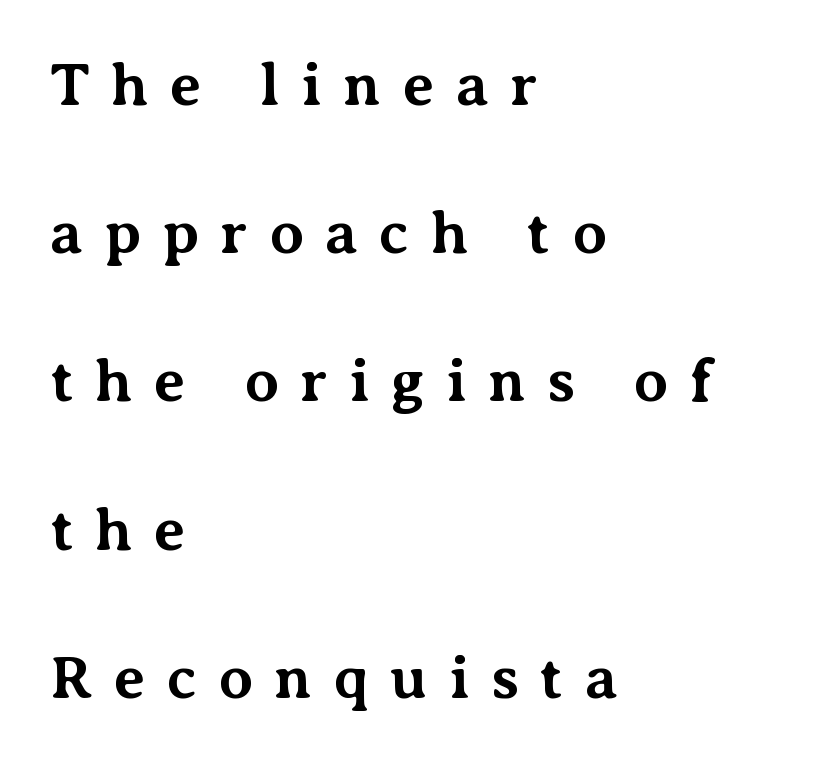
Line spacing here is loose. A serif font was chosen for this passage. Every letter is thick-stroked: bold, no question. The typography opts for an upright posture over an oblique one. Each row of text sits above clean, open space.
